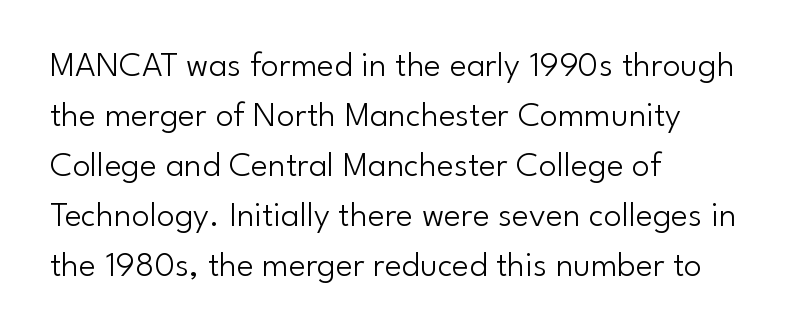
The image shows 36 px light sans-serif type, upright; set left-aligned, normal line spacing (1.39x), normal letter spacing, not underlined; low stroke contrast and a small x-height.
